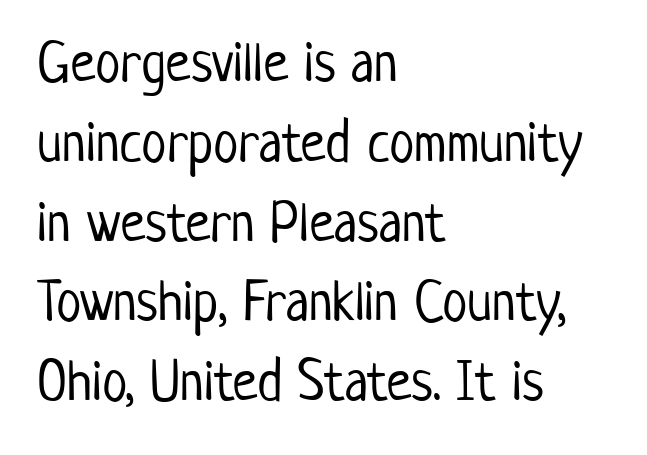
{"serif": "no", "italic": "no", "bold": "no", "weight": "light", "width": "condensed", "stroke_contrast": "low", "x_height": "medium", "monospaced": "no", "underline": "no", "align": "left", "line_spacing": "normal", "line_spacing_ratio": 1.4, "letter_spacing": "normal", "letter_spacing_em": 0.0, "glyph_px": 57}
